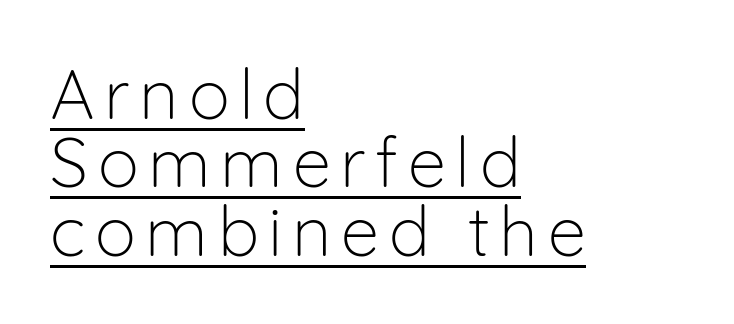
Q: Is the text bold? A: No.
Q: Is the text italic (slanted)? A: No, it is upright.
Q: Is the typeface a serif or a sans-serif typeface? A: Sans-serif.
Q: Is the text underlined? A: Yes.
Q: How is the paragraph aligned? A: Left-aligned.
Q: Is the spacing between lines tight, normal or loose? A: Tight.
Q: Width (condensed, normal, or wide)? A: Normal.
Q: Stroke contrast? A: Low.
Q: x-height? A: Medium.
Q: Monospaced? A: No.
